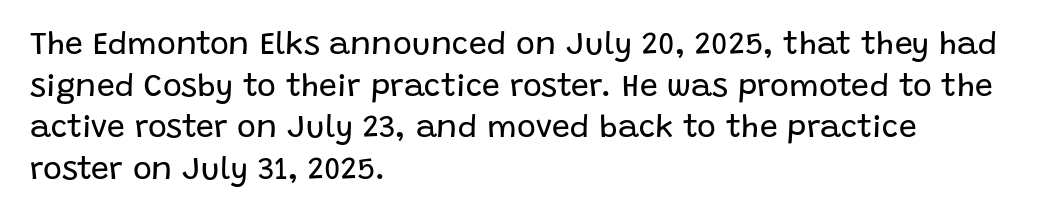
Quick note: interline space is typical. The letters stand upright; this is a roman face. Is this a fixed-width face? No — the glyphs have proportional, varying widths. Serifs: no, the terminals of the letterforms are clean.
